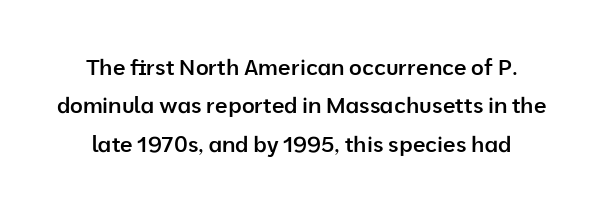
Q: Is the text bold? A: Semi-bold.
Q: Is the text italic (slanted)? A: No, it is upright.
Q: Is the text underlined? A: No.
Q: Is the spacing between letters normal or unusually wide? A: Normal.
